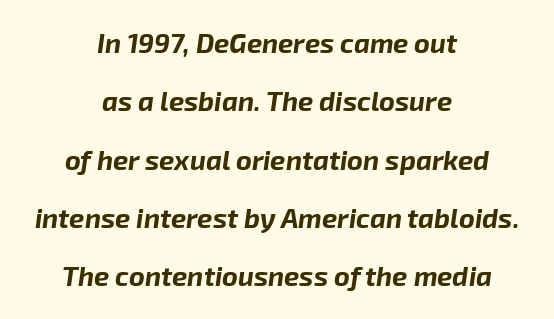
Q: Is the text bold? A: Yes.
Q: Is the text italic (slanted)? A: Yes, it leans right by about 8 degrees.
Q: Is the text underlined? A: No.
Q: How is the paragraph aligned? A: Centered.
Q: Is the spacing between letters normal or unusually wide? A: Normal.
Q: Is the spacing between lines tight, normal or loose? A: Loose.
